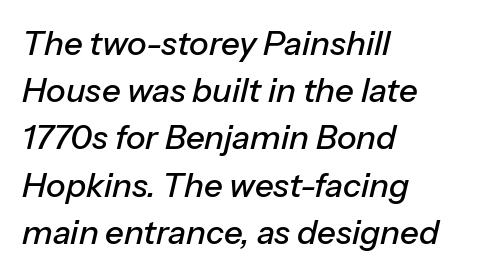
{"italic": "yes", "lean": "right", "slant_degrees": 13, "width": "normal", "stroke_contrast": "low", "x_height": "medium", "monospaced": "no", "underline": "no", "align": "left", "line_spacing": "normal", "line_spacing_ratio": 1.43, "letter_spacing": "normal", "letter_spacing_em": 0.0, "glyph_px": 33}
